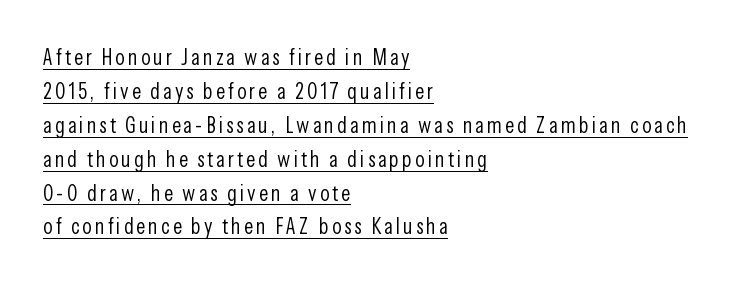
Caption: face not bold, strokes unweighted. Notice how a bar underscores the lettering throughout. Ascenders rise straight up at ninety degrees. All the whitespace from short lines collects on the right. Quick note: interline space is typical.
